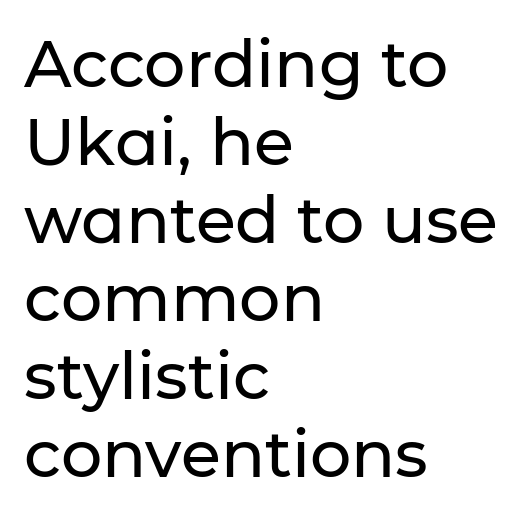
Q: Is the text italic (slanted)? A: No, it is upright.
Q: Is the typeface a serif or a sans-serif typeface? A: Sans-serif.
Q: Is the text underlined? A: No.
Q: How is the paragraph aligned? A: Left-aligned.
Q: Is the spacing between letters normal or unusually wide? A: Normal.
Q: Width (condensed, normal, or wide)? A: Normal.
Q: Stroke contrast? A: Low.
Q: x-height? A: Medium.
Q: Monospaced? A: No.
